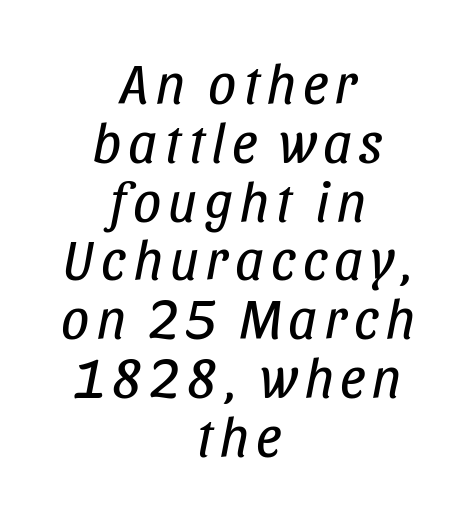
The image shows 56 px regular-weight, condensed type, italic (leaning right); set centered, tight line spacing (1.05x), not underlined; low stroke contrast and a large x-height.
